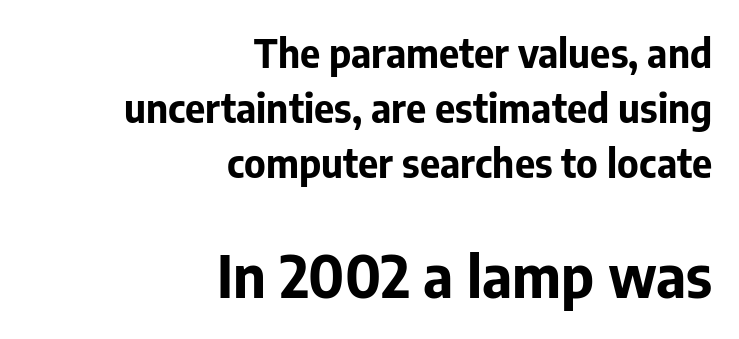
The image shows 58 px bold sans-serif type, upright; set right-aligned, normal line spacing (1.41x), normal letter spacing, not underlined; the second (bottom) block is 1.49x larger; low stroke contrast and a medium x-height.
